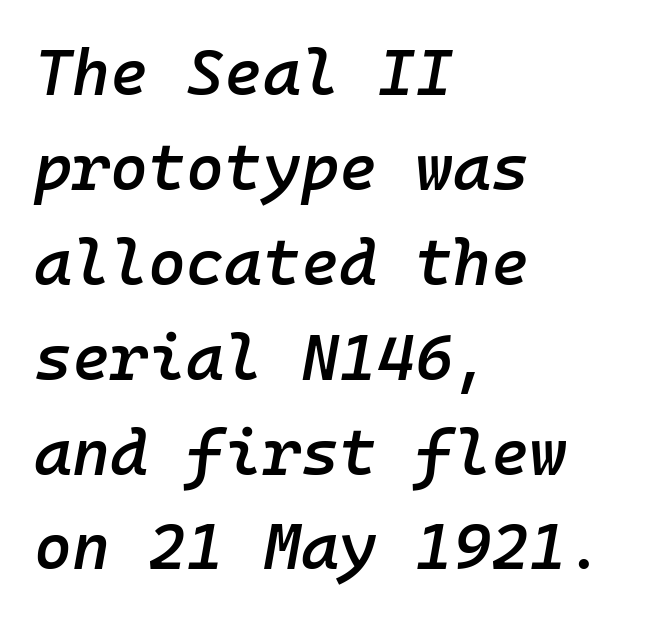
{"italic": "yes", "lean": "right", "slant_degrees": 10, "bold": "semi", "weight": "semibold", "width": "normal", "stroke_contrast": "low", "x_height": "medium", "monospaced": "yes", "underline": "no", "align": "left", "line_spacing": "normal", "line_spacing_ratio": 1.46, "letter_spacing": "normal", "letter_spacing_em": 0.0, "glyph_px": 65}
